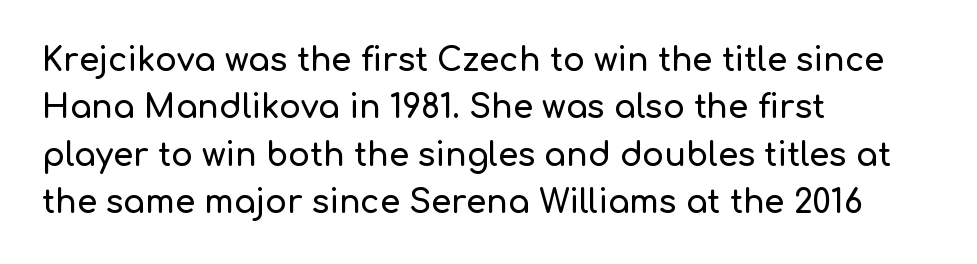
Horizontal alignment here is leftward, the default for most running prose. You could not count columns in this text — the font is proportionally spaced. Descender tails drop into unmarked territory. The letterforms sit shoulder to shoulder at normal distance.
